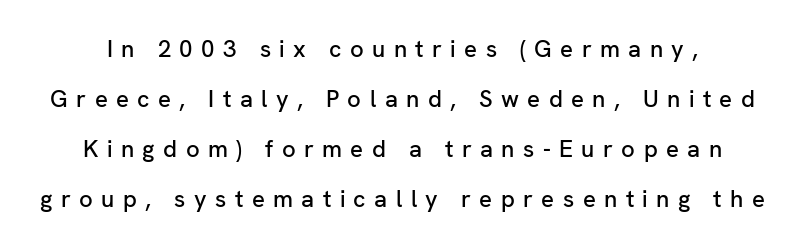
Leading: increased. The lettering holds an erect, upright posture throughout. The specimen omits any rule beneath the text block's lines. Inter-character spacing is expanded well beyond the font's built-in metrics.
